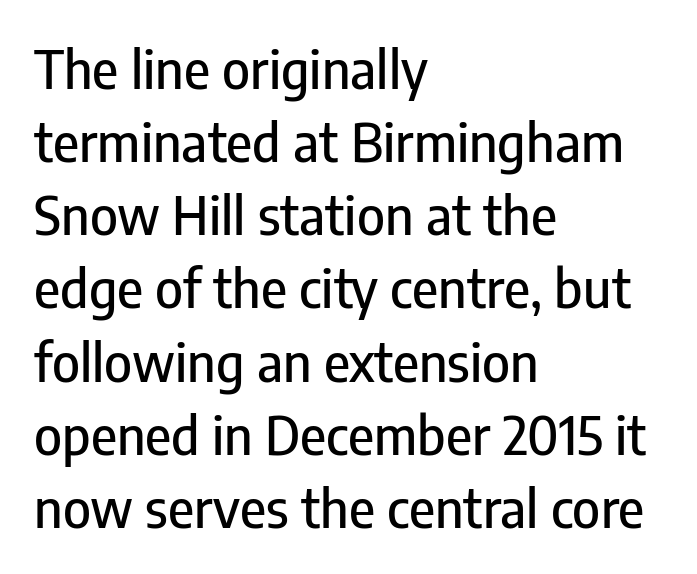
The image shows 53 px condensed sans-serif type, upright; set left-aligned, normal line spacing (1.38x), normal letter spacing, not underlined; low stroke contrast and a medium x-height.
